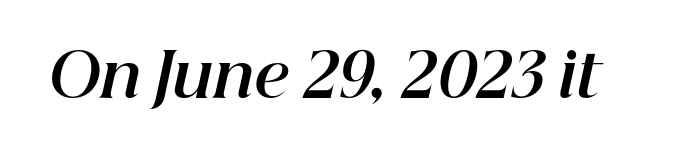
Students, this is bold: see how much ink each stroke carries. Beneath every word, the page is bare. In terms of posture, this sample is oblique. This sample has the flowing, uneven cadence of proportional lettering. Default kerning and tracking; the words read as compact shapes.
